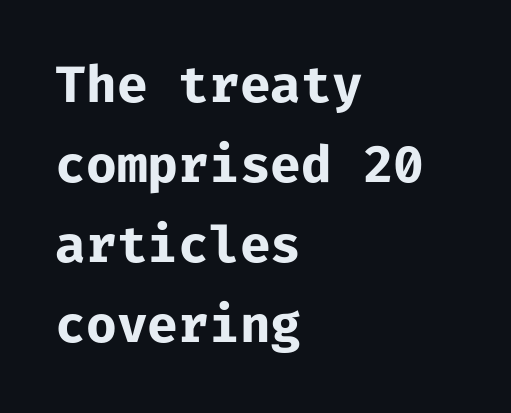
Q: Is the text bold? A: Yes.
Q: Is the text italic (slanted)? A: No, it is upright.
Q: Is the typeface a serif or a sans-serif typeface? A: Sans-serif.
Q: Is the text underlined? A: No.
Q: How is the paragraph aligned? A: Left-aligned.
Q: Is the spacing between letters normal or unusually wide? A: Normal.
Q: Is the spacing between lines tight, normal or loose? A: Normal.
Q: Width (condensed, normal, or wide)? A: Normal.
Q: Stroke contrast? A: Low.
Q: x-height? A: Medium.
Q: Monospaced? A: Yes.
